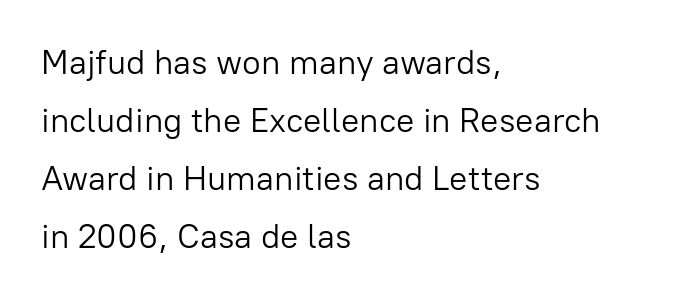
{"serif": "no", "italic": "no", "bold": "no", "weight": "light", "width": "normal", "stroke_contrast": "low", "x_height": "medium", "monospaced": "no", "underline": "no", "align": "left", "line_spacing_ratio": 1.71, "letter_spacing": "normal", "letter_spacing_em": 0.0, "glyph_px": 34}
